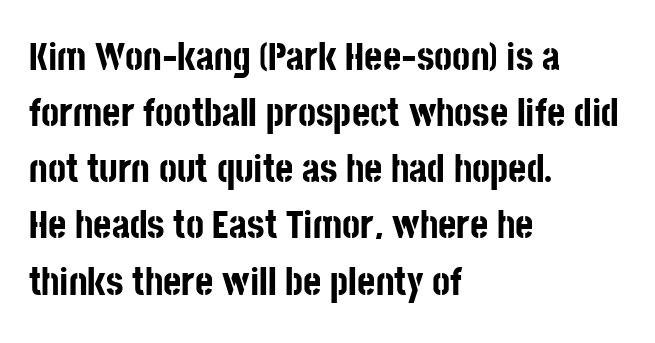
Q: Is the text bold? A: Yes.
Q: Is the text italic (slanted)? A: No, it is upright.
Q: Is the typeface a serif or a sans-serif typeface? A: Sans-serif.
Q: Is the text underlined? A: No.
Q: How is the paragraph aligned? A: Left-aligned.
Q: Is the spacing between letters normal or unusually wide? A: Normal.
Q: Is the spacing between lines tight, normal or loose? A: Normal.
Q: Width (condensed, normal, or wide)? A: Condensed.
Q: Stroke contrast? A: Low.
Q: x-height? A: Large.
Q: Monospaced? A: No.
